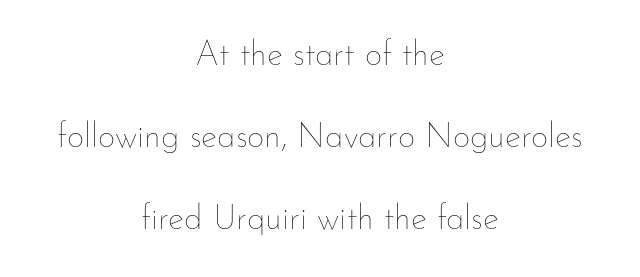
The rendering uses natural spacing where letterforms have individual widths. The characters are drawn with everyday or finer stroke widths. Where is the straight margin? There isn't one; the lines are centered. Regarding leading, the lines here are spaced well apart. What stands out about the letter spacing? Nothing — it is the standard amount. Only glyphs here, with clear space below each row.
